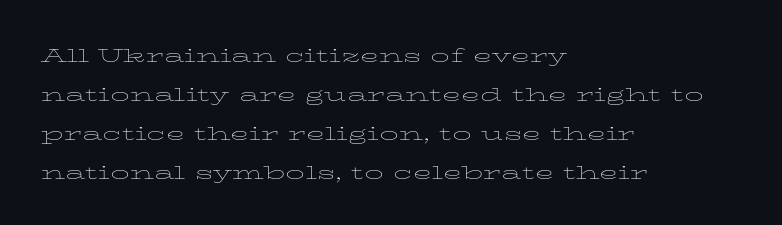
{"italic": "no", "bold": "no", "underline": "no", "align": "left", "line_spacing": "normal", "line_spacing_ratio": 1.56, "letter_spacing": "normal", "letter_spacing_em": 0.0, "glyph_px": 25}
